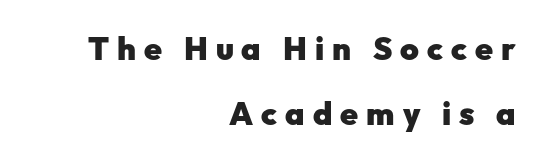
The image shows 32 px heavy sans-serif type, upright; set right-aligned, loose line spacing (2.02x), unusually wide letter spacing (+0.25 em), not underlined; low stroke contrast and a medium x-height.
